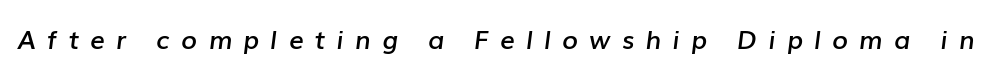
Q: Is the text bold? A: Semi-bold.
Q: Is the text italic (slanted)? A: Yes, it leans right by about 7 degrees.
Q: Is the text underlined? A: No.
Q: Is the spacing between letters normal or unusually wide? A: Unusually wide.
